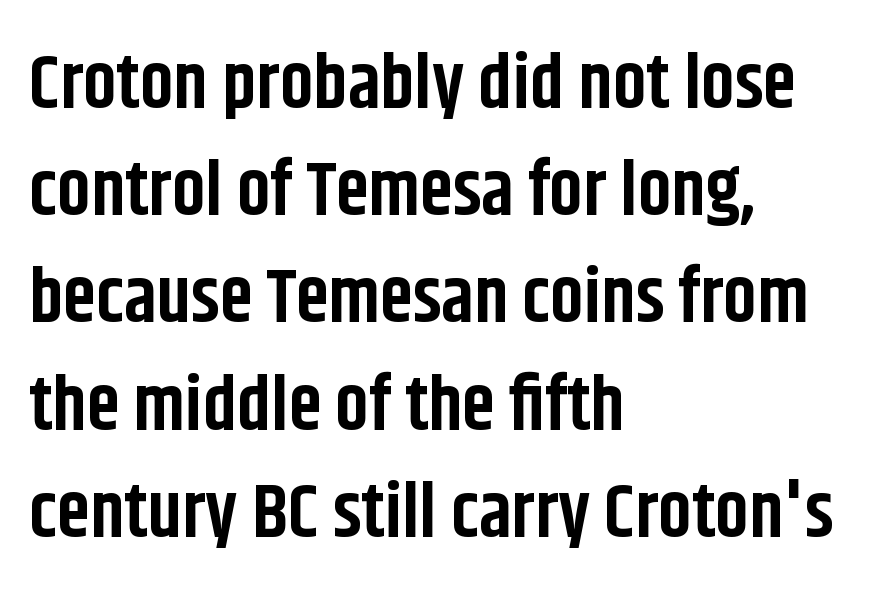
{"serif": "no", "italic": "no", "bold": "yes", "weight": "bold", "width": "condensed", "stroke_contrast": "low", "x_height": "large", "monospaced": "no", "underline": "no", "align": "left", "line_spacing": "normal", "line_spacing_ratio": 1.43, "letter_spacing": "normal", "letter_spacing_em": 0.0, "glyph_px": 75}
